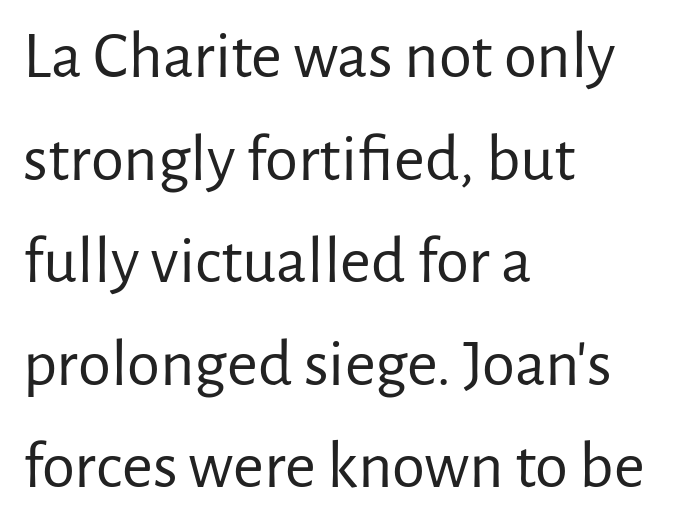
The image shows 67 px regular-weight sans-serif type, upright; set left-aligned, normal line spacing (1.53x), normal letter spacing, not underlined; low stroke contrast and a medium x-height.
